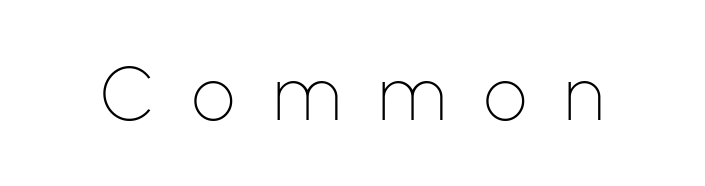
Q: Is the text bold? A: No.
Q: Is the text italic (slanted)? A: No, it is upright.
Q: Is the typeface a serif or a sans-serif typeface? A: Sans-serif.
Q: Is the text underlined? A: No.
Q: Is the spacing between letters normal or unusually wide? A: Unusually wide.
Q: Width (condensed, normal, or wide)? A: Normal.
Q: Stroke contrast? A: Low.
Q: x-height? A: Medium.
Q: Monospaced? A: No.
